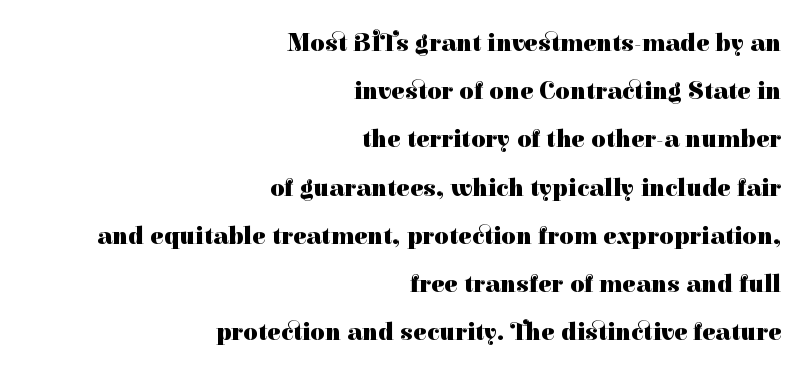
The image shows 25 px bold type, upright; set right-aligned, loose line spacing (1.93x), normal letter spacing, not underlined.
